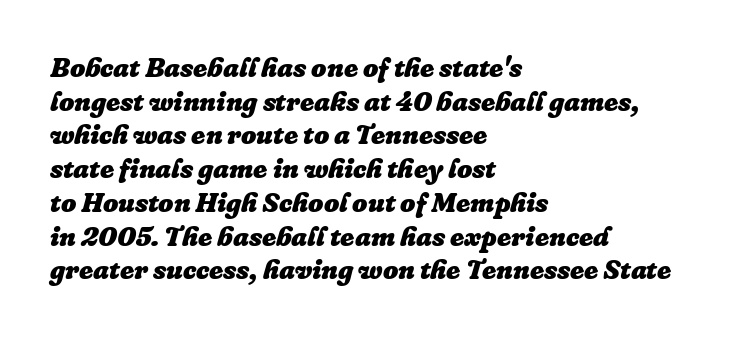
Q: Is the text bold? A: Yes.
Q: Is the text italic (slanted)? A: Yes, it leans right by about 16 degrees.
Q: Is the text underlined? A: No.
Q: How is the paragraph aligned? A: Left-aligned.
Q: Is the spacing between letters normal or unusually wide? A: Normal.
Q: Is the spacing between lines tight, normal or loose? A: Normal.
